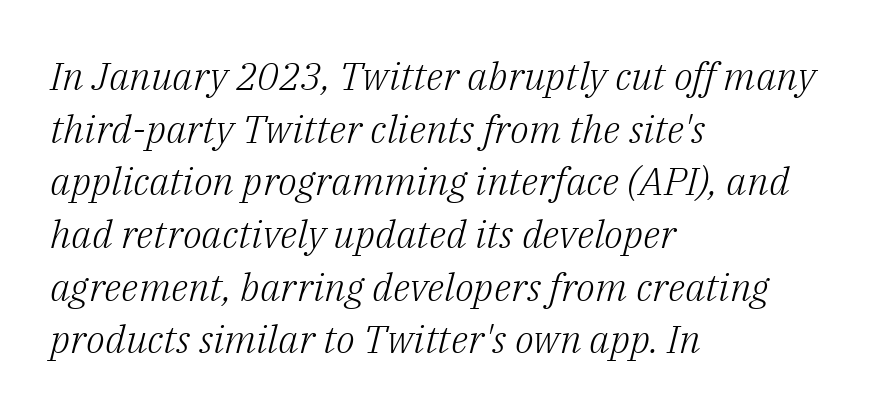
{"serif": "yes", "italic": "yes", "lean": "right", "slant_degrees": 14, "bold": "no", "weight": "light", "width": "normal", "stroke_contrast": "low", "x_height": "medium", "monospaced": "no", "underline": "no", "align": "left", "line_spacing": "normal", "line_spacing_ratio": 1.35, "letter_spacing": "normal", "letter_spacing_em": 0.0, "glyph_px": 39}
